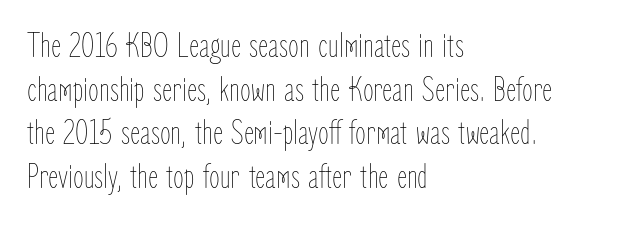
No italicization has been applied; the sample stays upright. Anything drawn beneath the words? Only blank space. All the whitespace from short lines collects on the right. Quick note: interline space is typical. Weight class: somewhere from thin through regular.
